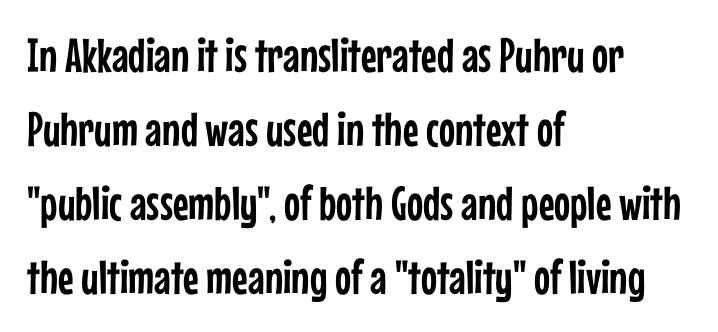
Q: Is the text italic (slanted)? A: No, it is upright.
Q: Is the typeface a serif or a sans-serif typeface? A: Sans-serif.
Q: Is the text underlined? A: No.
Q: How is the paragraph aligned? A: Left-aligned.
Q: Is the spacing between letters normal or unusually wide? A: Normal.
Q: Is the spacing between lines tight, normal or loose? A: Normal.
Q: Width (condensed, normal, or wide)? A: Condensed.
Q: Stroke contrast? A: Low.
Q: x-height? A: Medium.
Q: Monospaced? A: No.
